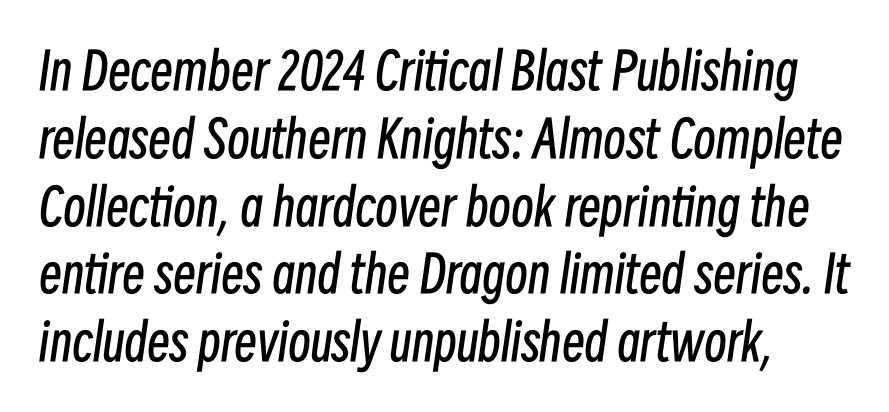
{"italic": "yes", "lean": "right", "slant_degrees": 8, "bold": "no", "weight": "regular", "width": "condensed", "stroke_contrast": "low", "x_height": "medium", "monospaced": "no", "underline": "no", "line_spacing": "normal", "line_spacing_ratio": 1.33, "letter_spacing": "normal", "letter_spacing_em": 0.0, "glyph_px": 51}
